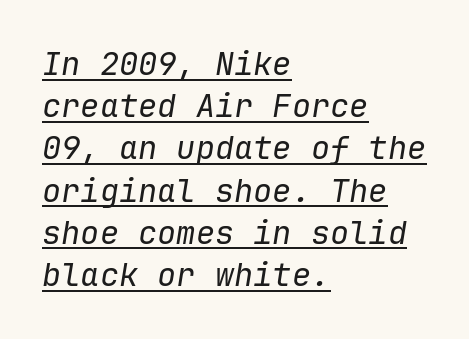
{"italic": "yes", "lean": "right", "slant_degrees": 9, "bold": "no", "weight": "regular", "width": "normal", "stroke_contrast": "low", "x_height": "medium", "monospaced": "yes", "underline": "yes", "align": "left", "line_spacing": "normal", "line_spacing_ratio": 1.32, "letter_spacing": "normal", "letter_spacing_em": 0.0, "glyph_px": 32}
